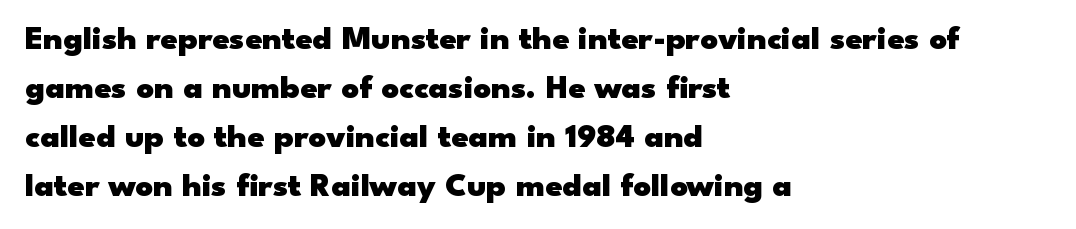
{"serif": "no", "italic": "no", "bold": "yes", "weight": "heavy", "width": "wide", "stroke_contrast": "low", "x_height": "small", "monospaced": "no", "underline": "no", "align": "left", "line_spacing": "normal", "line_spacing_ratio": 1.44, "letter_spacing": "normal", "letter_spacing_em": 0.0, "glyph_px": 34}
